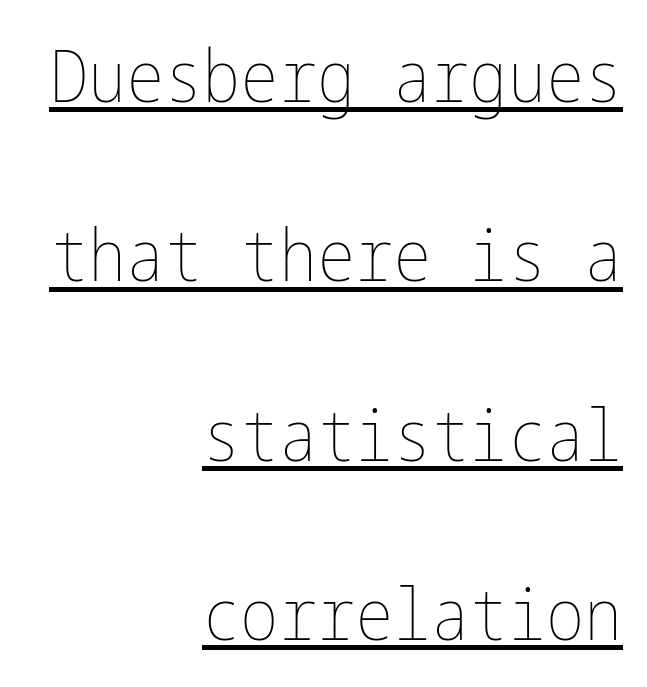
The image shows 72 px thin, condensed type, upright; set right-aligned, loose line spacing (2.49x), normal letter spacing, underlined; low stroke contrast and a medium x-height.
